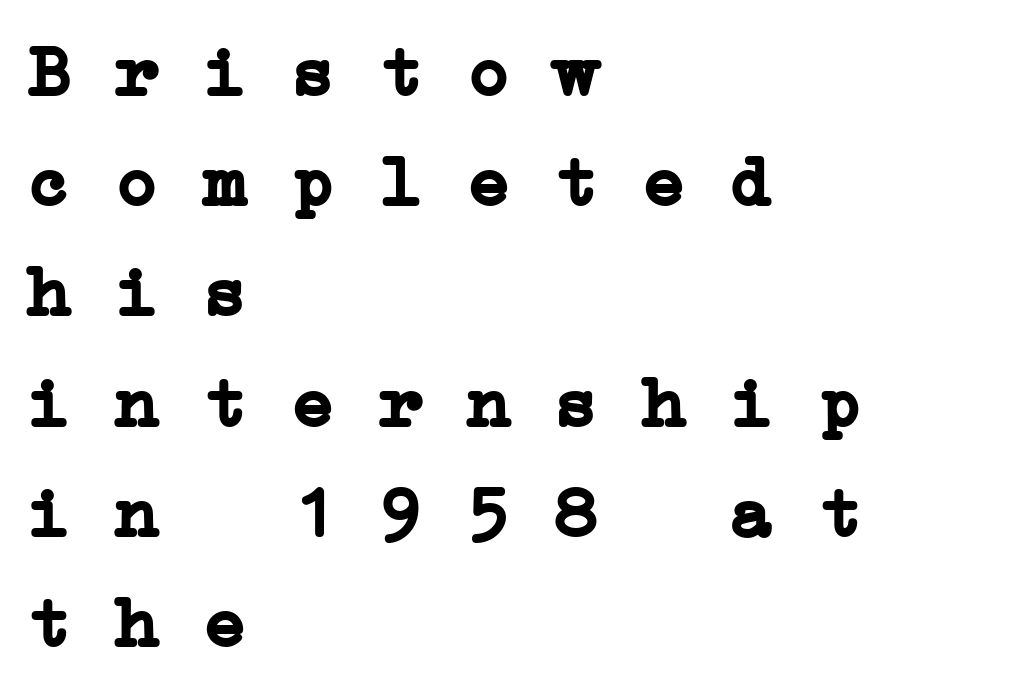
Q: Is the text bold? A: Yes.
Q: Is the typeface a serif or a sans-serif typeface? A: Serif.
Q: Is the text underlined? A: No.
Q: How is the paragraph aligned? A: Left-aligned.
Q: Is the spacing between letters normal or unusually wide? A: Normal.
Q: Is the spacing between lines tight, normal or loose? A: Normal.
Q: Width (condensed, normal, or wide)? A: Wide.
Q: Stroke contrast? A: Low.
Q: x-height? A: Medium.
Q: Monospaced? A: Yes.
